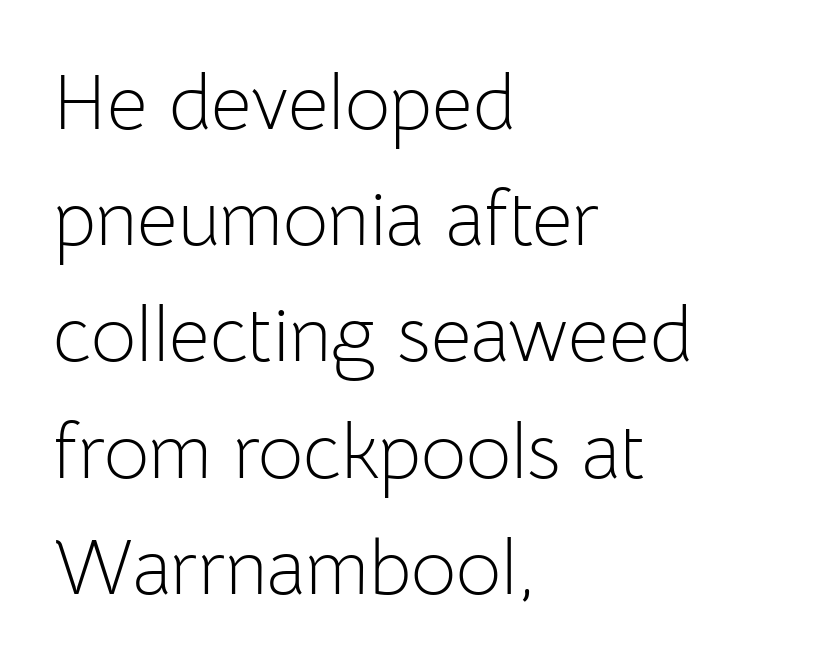
Is the block centered? No — it sits flush against the left margin. Nobody drew a line under any word here. The gaps between neighbouring characters are ordinary and unremarkable. This sample uses a sans-serif face. No heavy texture on the line: the type isn't bold.
